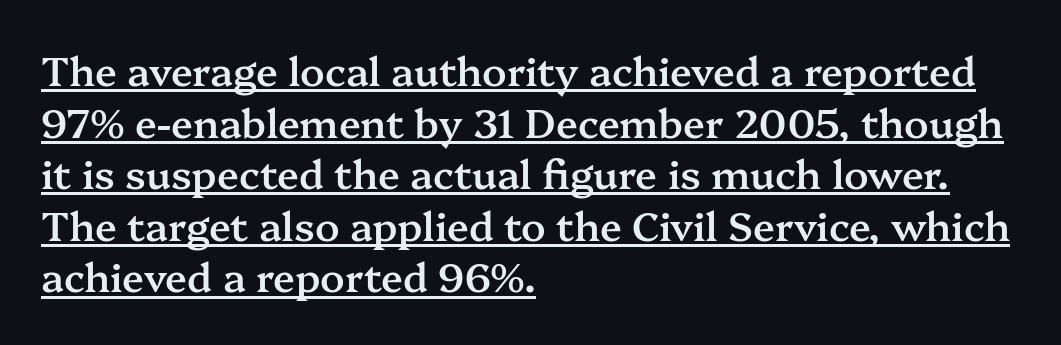
{"serif": "yes", "italic": "no", "bold": "semi", "weight": "semibold", "width": "normal", "stroke_contrast": "medium", "x_height": "medium", "monospaced": "no", "underline": "yes", "align": "left", "line_spacing": "normal", "line_spacing_ratio": 1.29, "letter_spacing": "normal", "letter_spacing_em": 0.0, "glyph_px": 40}
